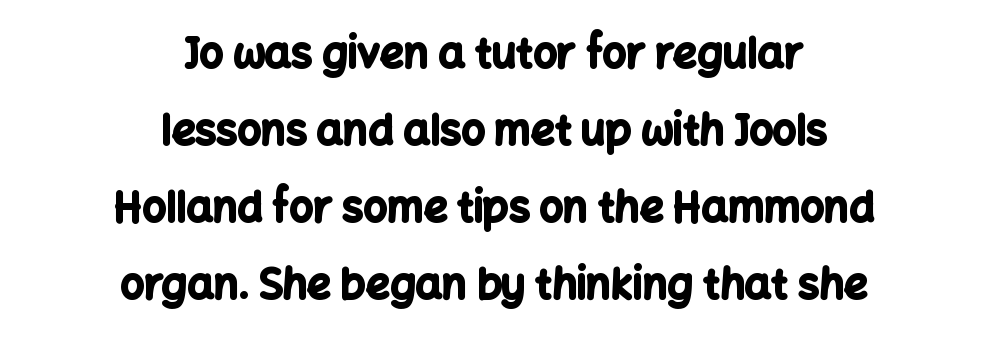
Q: Is the text bold? A: Yes.
Q: Is the text italic (slanted)? A: No, it is upright.
Q: Is the typeface a serif or a sans-serif typeface? A: Sans-serif.
Q: Is the text underlined? A: No.
Q: How is the paragraph aligned? A: Centered.
Q: Is the spacing between letters normal or unusually wide? A: Normal.
Q: Width (condensed, normal, or wide)? A: Normal.
Q: Stroke contrast? A: Low.
Q: x-height? A: Medium.
Q: Monospaced? A: No.
